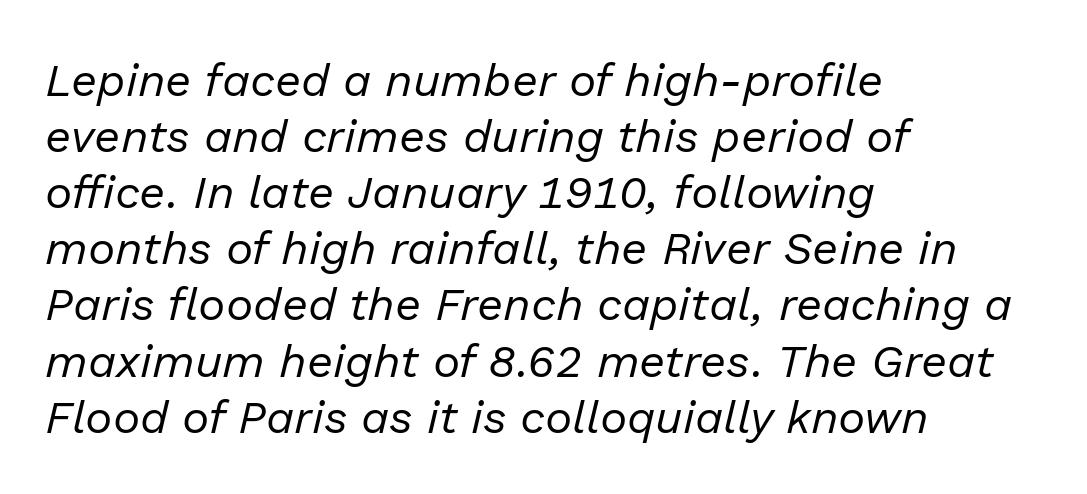
Q: Is the text bold? A: No.
Q: Is the text italic (slanted)? A: Yes, it leans right by about 13 degrees.
Q: Is the text underlined? A: No.
Q: How is the paragraph aligned? A: Left-aligned.
Q: Is the spacing between letters normal or unusually wide? A: Normal.
Q: Width (condensed, normal, or wide)? A: Normal.
Q: Stroke contrast? A: Low.
Q: x-height? A: Medium.
Q: Monospaced? A: No.
